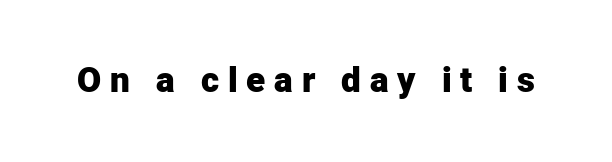
Q: Is the text bold? A: Yes.
Q: Is the text italic (slanted)? A: No, it is upright.
Q: Is the typeface a serif or a sans-serif typeface? A: Sans-serif.
Q: Is the text underlined? A: No.
Q: Is the spacing between letters normal or unusually wide? A: Unusually wide.
Q: Width (condensed, normal, or wide)? A: Normal.
Q: Stroke contrast? A: Low.
Q: x-height? A: Medium.
Q: Monospaced? A: No.
